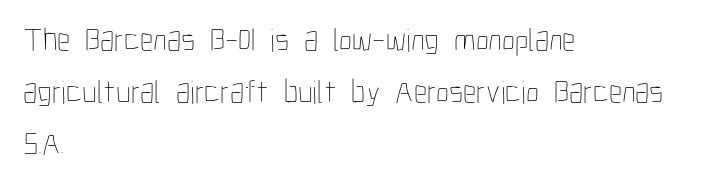
Tracking here is standard; glyphs follow each other at the usual distance. A normal amount of white space separates one row of letters from the next. Teacher's note: observe the even left margin — that is flush-left alignment. A clean baseline with only descenders dipping below it. Every character sits straight up, as roman type does. Note the varied advance widths — an 'i' is clearly narrower than an 'm'.
